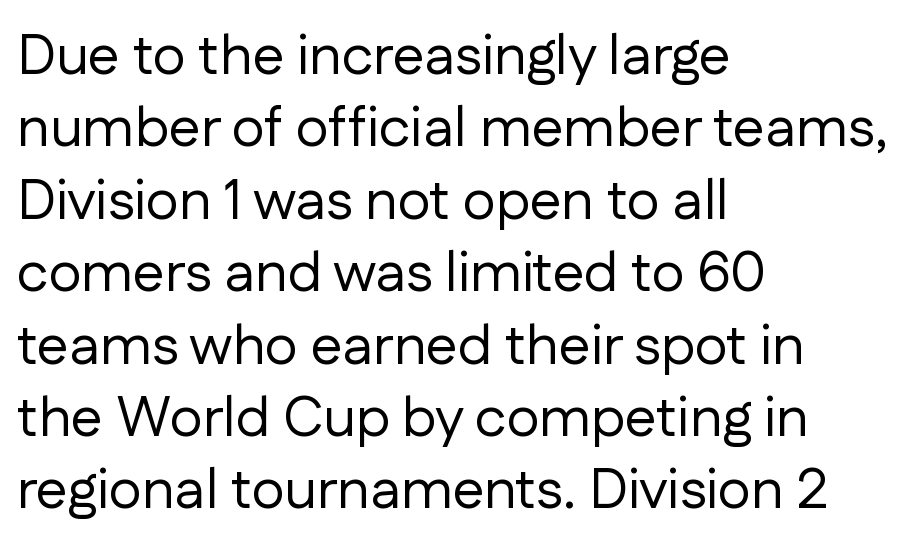
{"serif": "no", "italic": "no", "bold": "no", "weight": "regular", "width": "normal", "stroke_contrast": "low", "x_height": "medium", "monospaced": "no", "underline": "no", "align": "left", "line_spacing": "normal", "line_spacing_ratio": 1.27, "letter_spacing": "normal", "letter_spacing_em": 0.0, "glyph_px": 57}
